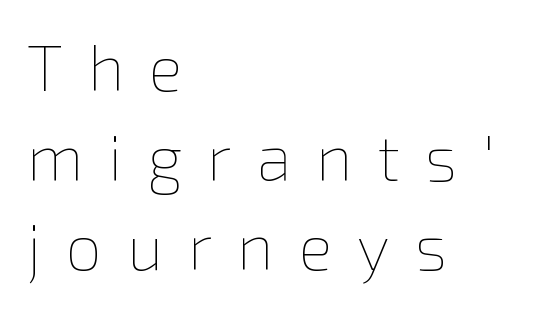
Q: Is the text bold? A: No.
Q: Is the text italic (slanted)? A: No, it is upright.
Q: Is the text underlined? A: No.
Q: How is the paragraph aligned? A: Left-aligned.
Q: Is the spacing between letters normal or unusually wide? A: Unusually wide.
Q: Is the spacing between lines tight, normal or loose? A: Normal.
Q: Width (condensed, normal, or wide)? A: Normal.
Q: Stroke contrast? A: Low.
Q: x-height? A: Medium.
Q: Monospaced? A: No.
